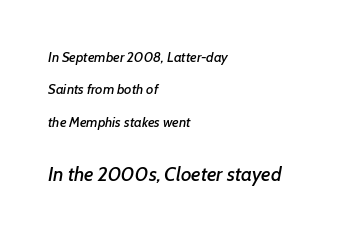
Q: Is the text italic (slanted)? A: Yes, it leans right by about 7 degrees.
Q: Is the text underlined? A: No.
Q: How is the paragraph aligned? A: Left-aligned.
Q: Is the spacing between letters normal or unusually wide? A: Normal.
Q: Is the spacing between lines tight, normal or loose? A: Loose.
Q: Which block of text is set in a larger size, the first (top) or the second (bottom)? A: The second (bottom) one.
